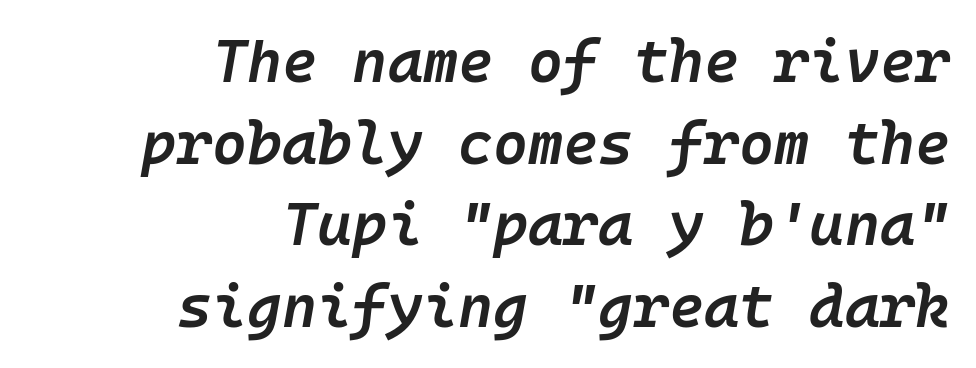
Q: Is the text bold? A: Semi-bold.
Q: Is the text italic (slanted)? A: Yes, it leans right by about 10 degrees.
Q: Is the text underlined? A: No.
Q: How is the paragraph aligned? A: Right-aligned.
Q: Is the spacing between letters normal or unusually wide? A: Normal.
Q: Is the spacing between lines tight, normal or loose? A: Normal.
Q: Width (condensed, normal, or wide)? A: Normal.
Q: Stroke contrast? A: Low.
Q: x-height? A: Medium.
